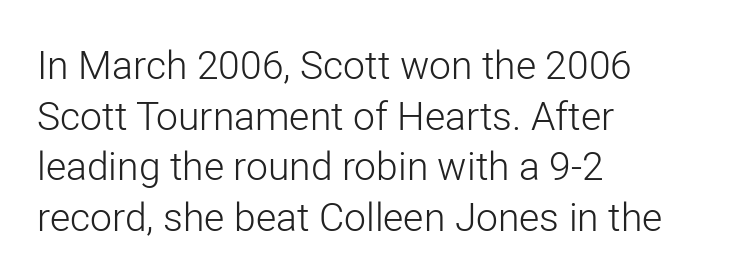
{"serif": "no", "italic": "no", "bold": "no", "weight": "light", "width": "normal", "stroke_contrast": "low", "x_height": "medium", "monospaced": "no", "underline": "no", "align": "left", "line_spacing": "normal", "line_spacing_ratio": 1.3, "letter_spacing": "normal", "letter_spacing_em": 0.0, "glyph_px": 39}
